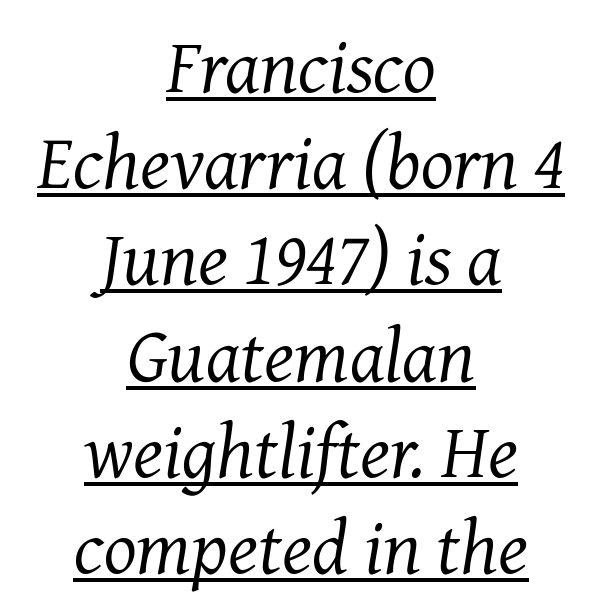
Q: Is the text bold? A: No.
Q: Is the text italic (slanted)? A: Yes, it leans right by about 7 degrees.
Q: Is the typeface a serif or a sans-serif typeface? A: Serif.
Q: Is the text underlined? A: Yes.
Q: How is the paragraph aligned? A: Centered.
Q: Is the spacing between letters normal or unusually wide? A: Normal.
Q: Is the spacing between lines tight, normal or loose? A: Normal.
Q: Width (condensed, normal, or wide)? A: Normal.
Q: Stroke contrast? A: Medium.
Q: x-height? A: Medium.
Q: Monospaced? A: No.
